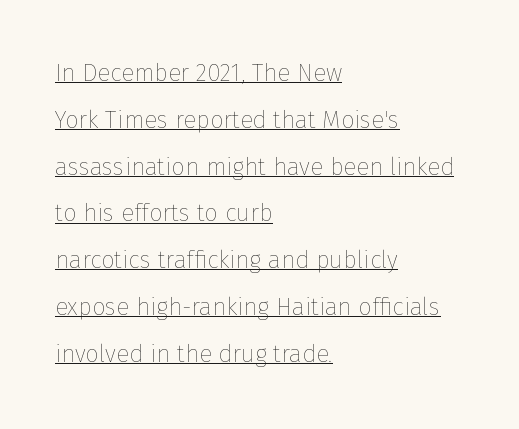
{"italic": "no", "bold": "no", "underline": "yes", "align": "left", "line_spacing": "loose", "line_spacing_ratio": 1.95, "letter_spacing": "normal", "letter_spacing_em": 0.0, "glyph_px": 24}
